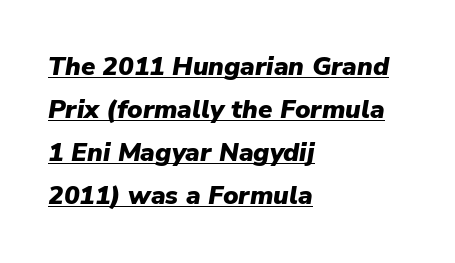
Q: Is the text bold? A: Yes.
Q: Is the text italic (slanted)? A: Yes, it leans right by about 9 degrees.
Q: Is the text underlined? A: Yes.
Q: How is the paragraph aligned? A: Left-aligned.
Q: Is the spacing between letters normal or unusually wide? A: Normal.
Q: Is the spacing between lines tight, normal or loose? A: Normal.
